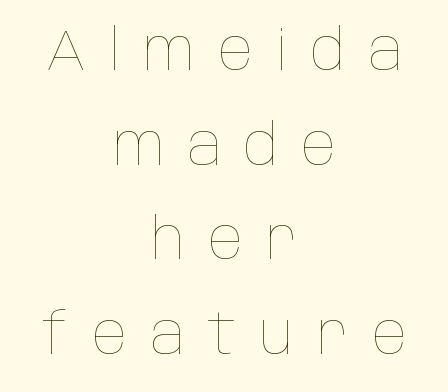
The image shows 57 px thin, condensed type, upright; set centered, normal line spacing (1.66x), unusually wide letter spacing (+0.41 em), not underlined; low stroke contrast and a large x-height.
